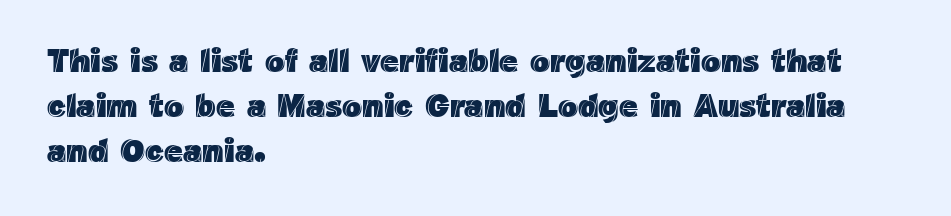
The image shows 33 px text type, upright; set left-aligned, normal line spacing (1.36x), normal letter spacing, not underlined; a medium x-height.
